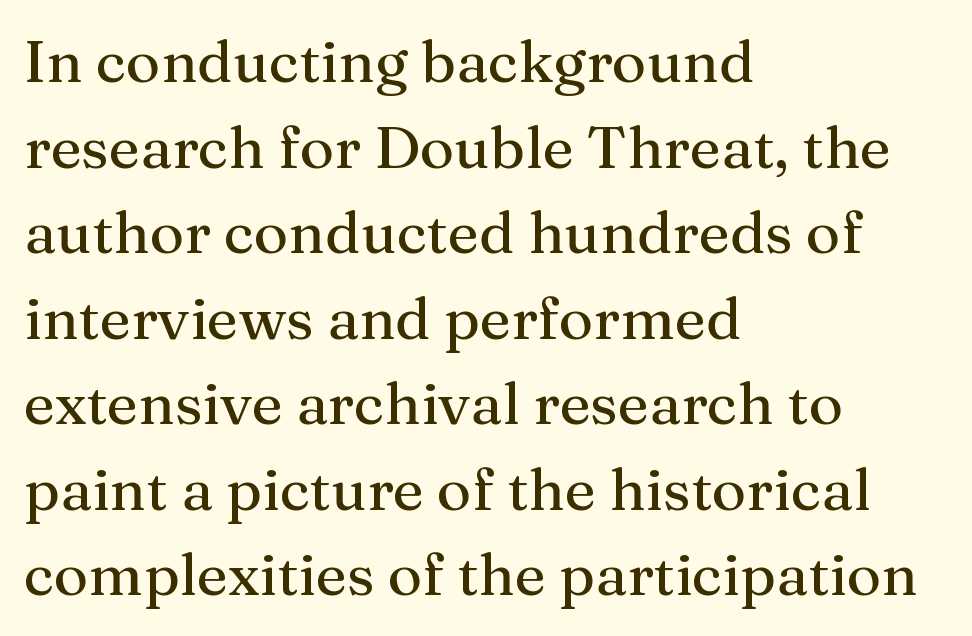
The image shows 59 px serif type, upright; set left-aligned, normal line spacing (1.45x), normal letter spacing, not underlined; medium stroke contrast and a medium x-height.
